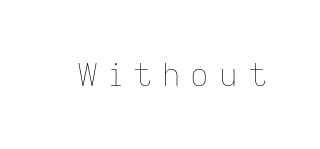
Type without underlining. This sample uses an upright cut, with every glyph sitting square on the baseline. These lines are rendered in a variable-pitch font. The type is letterspaced generously, with wide tracking. Weight: regular or lighter.
